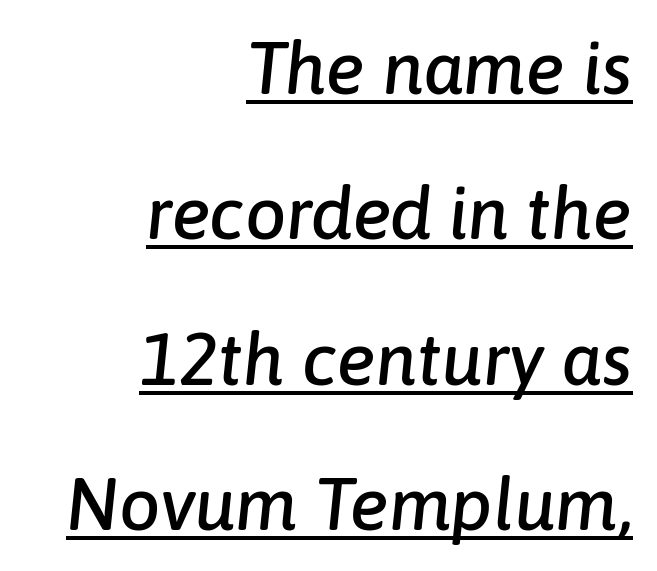
The image shows 73 px text type, italic (leaning right); set right-aligned, loose line spacing (1.99x), normal letter spacing, underlined; low stroke contrast and a medium x-height.
